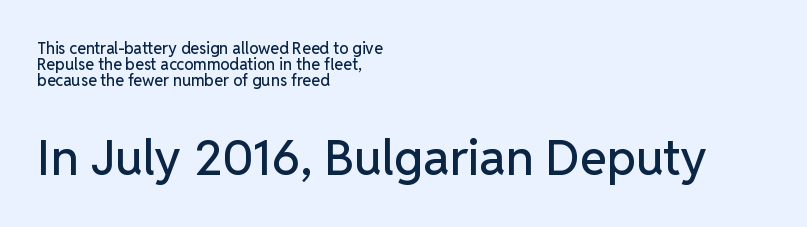
Q: Is the text italic (slanted)? A: No, it is upright.
Q: Is the typeface a serif or a sans-serif typeface? A: Sans-serif.
Q: Is the text underlined? A: No.
Q: How is the paragraph aligned? A: Left-aligned.
Q: Is the spacing between letters normal or unusually wide? A: Normal.
Q: Is the spacing between lines tight, normal or loose? A: Tight.
Q: Which block of text is set in a larger size, the first (top) or the second (bottom)? A: The second (bottom) one.
Q: Width (condensed, normal, or wide)? A: Normal.
Q: Stroke contrast? A: Low.
Q: x-height? A: Medium.
Q: Monospaced? A: No.
